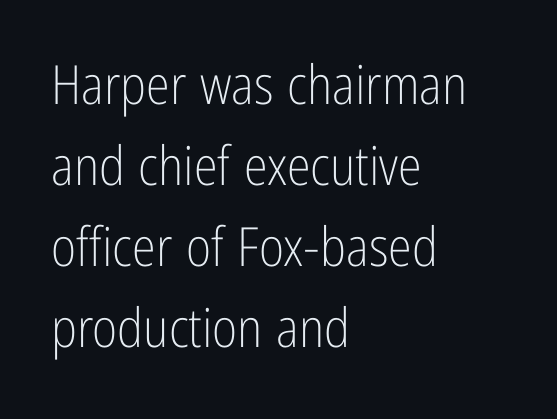
The image shows 54 px light, condensed sans-serif type, upright; set left-aligned, normal line spacing (1.5x), normal letter spacing, not underlined; low stroke contrast and a medium x-height.
